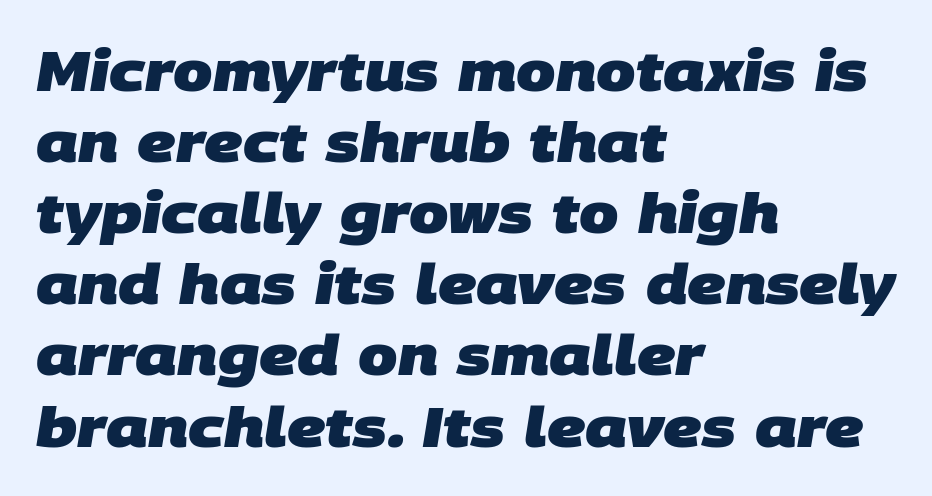
The image shows 56 px heavy sans-serif type; set left-aligned, normal line spacing (1.27x), normal letter spacing, not underlined; low stroke contrast and a large x-height.
